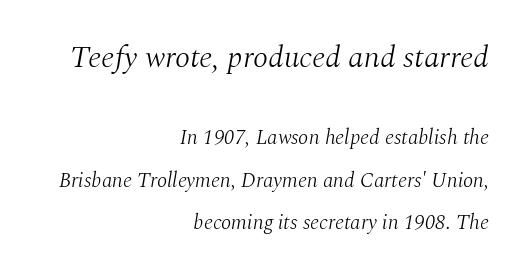
Q: Is the text bold? A: No.
Q: Is the text italic (slanted)? A: Yes, it leans right by about 10 degrees.
Q: Is the typeface a serif or a sans-serif typeface? A: Serif.
Q: Is the text underlined? A: No.
Q: How is the paragraph aligned? A: Right-aligned.
Q: Is the spacing between letters normal or unusually wide? A: Normal.
Q: Is the spacing between lines tight, normal or loose? A: Loose.
Q: Which block of text is set in a larger size, the first (top) or the second (bottom)? A: The first (top) one.
Q: Width (condensed, normal, or wide)? A: Normal.
Q: Stroke contrast? A: Medium.
Q: x-height? A: Medium.
Q: Monospaced? A: No.
